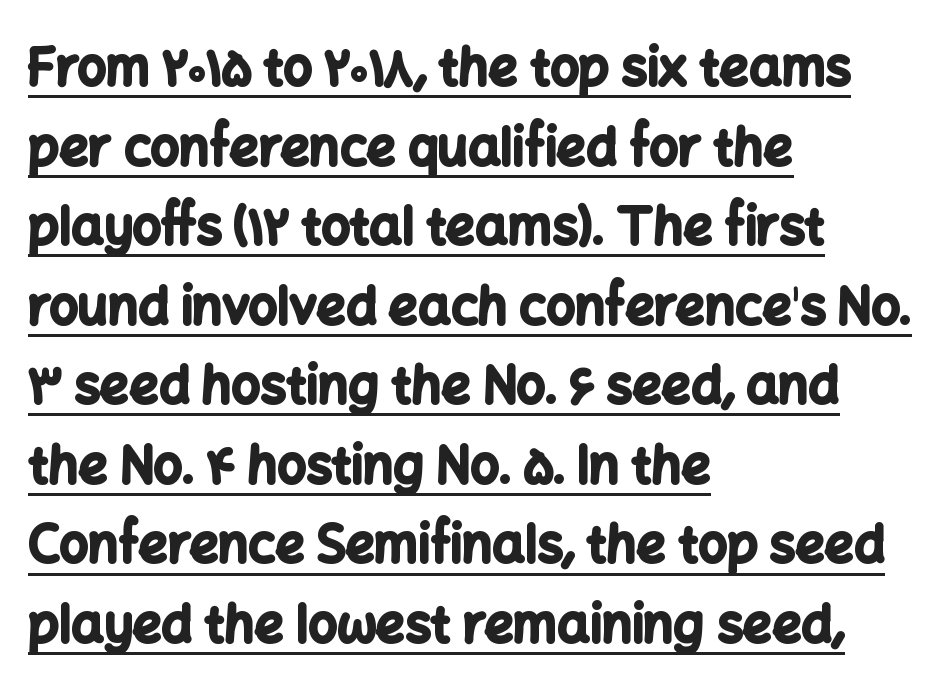
{"serif": "no", "italic": "no", "bold": "yes", "weight": "bold", "width": "normal", "stroke_contrast": "low", "x_height": "medium", "monospaced": "no", "underline": "yes", "align": "left", "line_spacing": "normal", "line_spacing_ratio": 1.56, "letter_spacing": "normal", "letter_spacing_em": 0.0, "glyph_px": 51}
